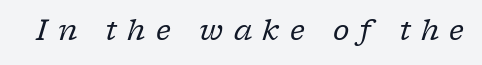
Q: Is the text bold? A: No.
Q: Is the text italic (slanted)? A: Yes, it leans right by about 17 degrees.
Q: Is the typeface a serif or a sans-serif typeface? A: Serif.
Q: Is the text underlined? A: No.
Q: Is the spacing between letters normal or unusually wide? A: Unusually wide.
Q: Width (condensed, normal, or wide)? A: Normal.
Q: Stroke contrast? A: Low.
Q: x-height? A: Medium.
Q: Monospaced? A: No.
